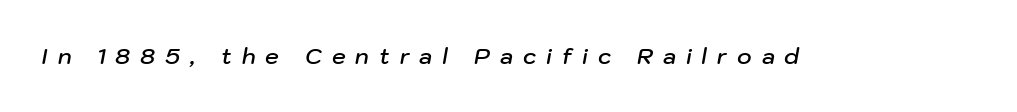
The sample has been set in demibold, a notch under bold. There is plenty of visible air inserted between adjacent glyphs. Characters are canted at an angle relative to the baseline's perpendicular. Plain, unruled lines of type.
